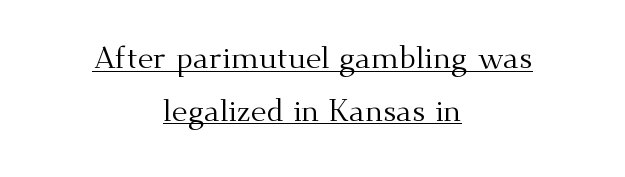
{"serif": "yes", "italic": "no", "bold": "no", "weight": "regular", "width": "normal", "stroke_contrast": "medium", "x_height": "small", "monospaced": "no", "underline": "yes", "align": "center", "line_spacing": "normal", "line_spacing_ratio": 1.7, "letter_spacing": "normal", "letter_spacing_em": 0.0, "glyph_px": 31}
